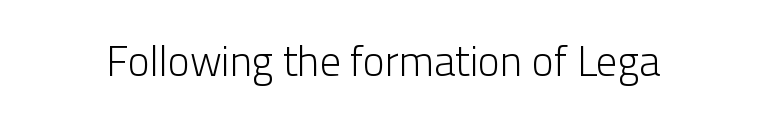
Q: Is the text bold? A: No.
Q: Is the text italic (slanted)? A: No, it is upright.
Q: Is the typeface a serif or a sans-serif typeface? A: Sans-serif.
Q: Is the text underlined? A: No.
Q: Is the spacing between letters normal or unusually wide? A: Normal.
Q: Width (condensed, normal, or wide)? A: Normal.
Q: Stroke contrast? A: Low.
Q: x-height? A: Medium.
Q: Monospaced? A: No.
